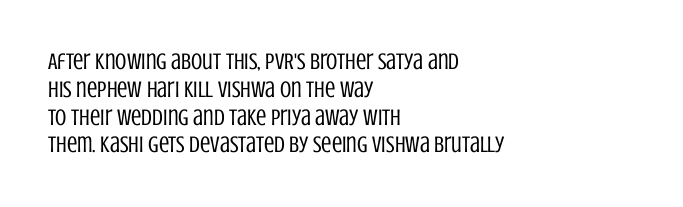
The image shows 23 px text type, upright; set left-aligned, line spacing 1.21x, normal letter spacing, not underlined.
